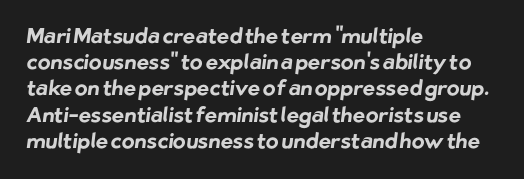
{"bold": "yes", "underline": "no", "align": "left", "line_spacing": "normal", "line_spacing_ratio": 1.25, "letter_spacing": "normal", "letter_spacing_em": 0.0, "glyph_px": 21}
